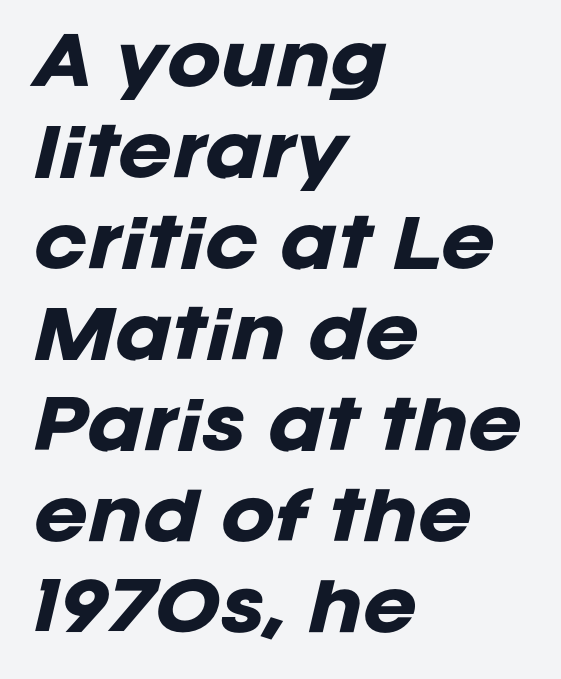
The image shows 65 px heavy type, italic (leaning right); set left-aligned, normal line spacing (1.4x), normal letter spacing, not underlined; low stroke contrast and a large x-height.
